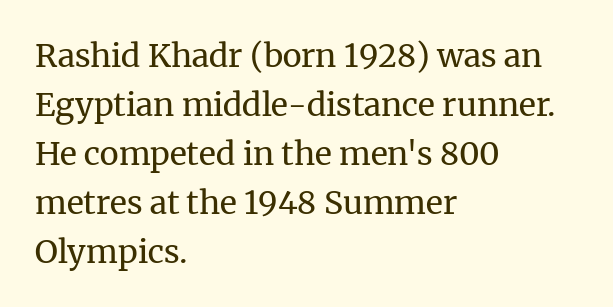
{"serif": "yes", "italic": "no", "bold": "no", "weight": "regular", "width": "normal", "stroke_contrast": "medium", "x_height": "medium", "monospaced": "no", "underline": "no", "align": "left", "line_spacing": "normal", "line_spacing_ratio": 1.53, "letter_spacing": "normal", "letter_spacing_em": 0.0, "glyph_px": 32}
